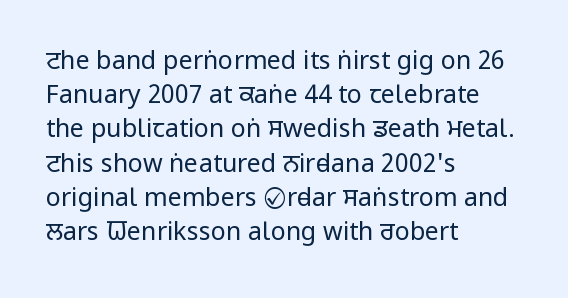
The image shows 25 px text type, upright; set left-aligned, normal line spacing (1.37x), normal letter spacing, not underlined.
